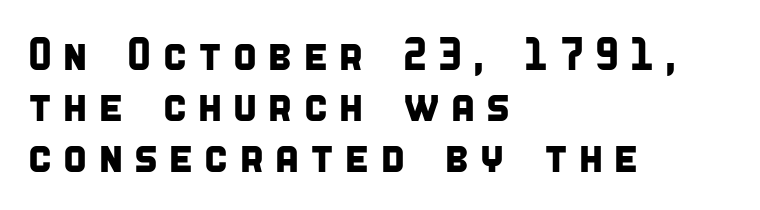
A student would call this left alignment; a typographer would say flush left, rag right. The horizontal fit of the characters is loose and conspicuously gappy. Type style note: lacks serifs. What's the leading like? Squeezed, with rows nearly overlapping.
